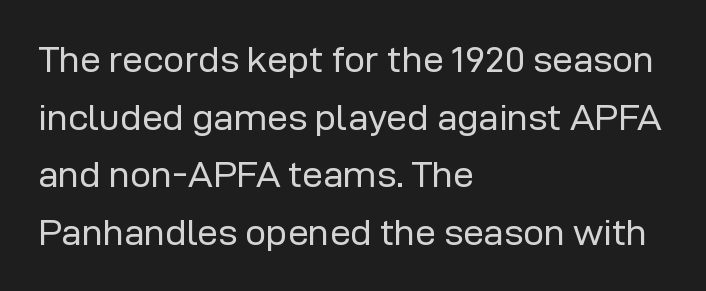
Q: Is the text bold? A: No.
Q: Is the text italic (slanted)? A: No, it is upright.
Q: Is the typeface a serif or a sans-serif typeface? A: Sans-serif.
Q: Is the text underlined? A: No.
Q: How is the paragraph aligned? A: Left-aligned.
Q: Is the spacing between letters normal or unusually wide? A: Normal.
Q: Is the spacing between lines tight, normal or loose? A: Normal.
Q: Width (condensed, normal, or wide)? A: Normal.
Q: Stroke contrast? A: Low.
Q: x-height? A: Medium.
Q: Monospaced? A: No.
